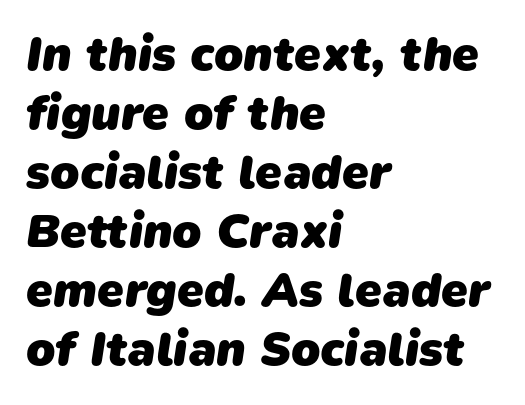
Note the varied advance widths — an 'i' is clearly narrower than an 'm'. Each line starts at the same left margin while the right side varies. The glyphs are unaccompanied by any horizontal stroke below them. Chunky letters — that's bold for sure. The designer went with a sans here, leaving each stem footless. Nothing unusual about the tracking: characters are spaced as the font intends.
